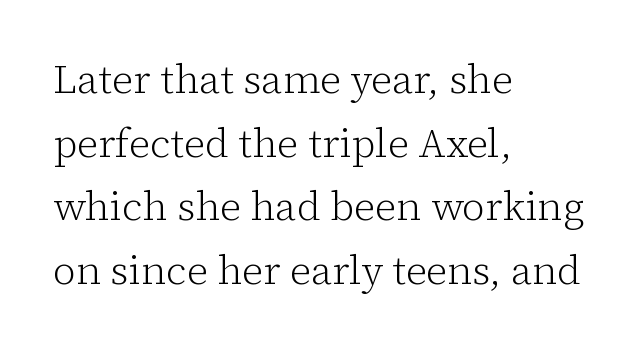
Stems here are at most as thick as an everyday book face. This sample uses plain, unmodified letter spacing. Successive baselines arrive at the customary interval. Rule under the text: the space is simply empty.
